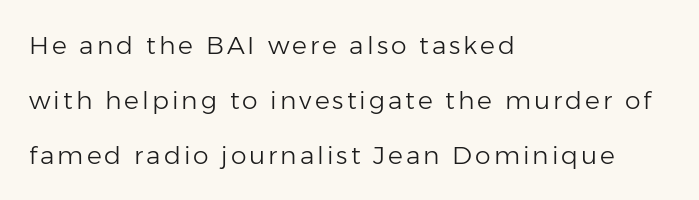
{"italic": "no", "bold": "no", "underline": "no", "align": "left", "line_spacing": "loose", "line_spacing_ratio": 2.2, "glyph_px": 25}
